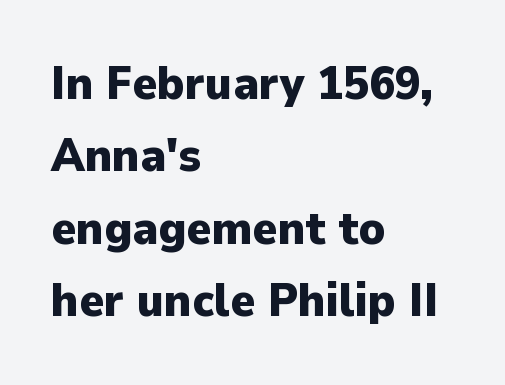
Q: Is the text bold? A: Yes.
Q: Is the text italic (slanted)? A: No, it is upright.
Q: Is the typeface a serif or a sans-serif typeface? A: Sans-serif.
Q: Is the text underlined? A: No.
Q: How is the paragraph aligned? A: Left-aligned.
Q: Is the spacing between letters normal or unusually wide? A: Normal.
Q: Is the spacing between lines tight, normal or loose? A: Normal.
Q: Width (condensed, normal, or wide)? A: Normal.
Q: Stroke contrast? A: Low.
Q: x-height? A: Medium.
Q: Monospaced? A: No.
